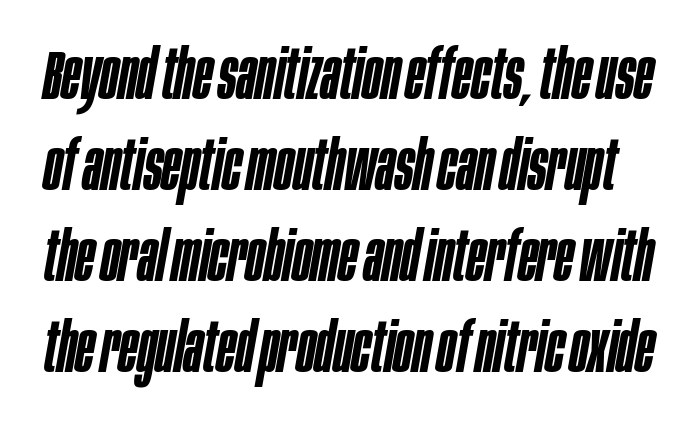
The image shows 69 px semibold, condensed type, italic (leaning right); set normal line spacing (1.32x), normal letter spacing, not underlined; low stroke contrast and a large x-height.
